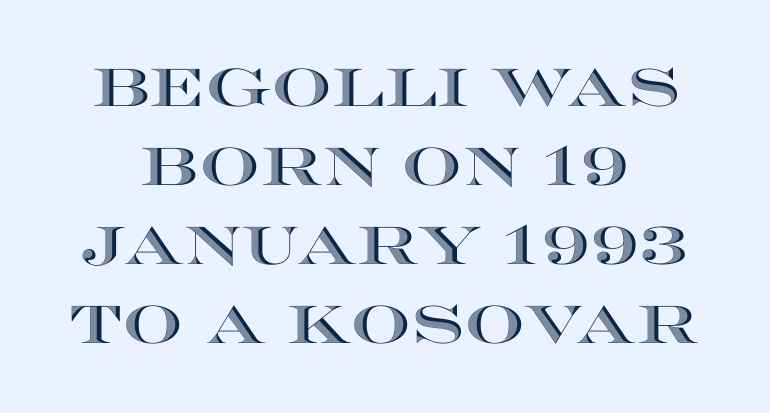
Q: Is the text italic (slanted)? A: No, it is upright.
Q: Is the text underlined? A: No.
Q: Is the spacing between letters normal or unusually wide? A: Normal.
Q: Is the spacing between lines tight, normal or loose? A: Normal.
Q: Width (condensed, normal, or wide)? A: Wide.
Q: x-height? A: Large.
Q: Monospaced? A: No.
